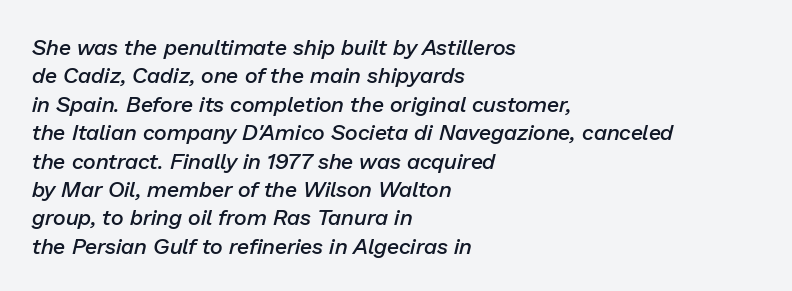
{"italic": "yes", "lean": "right", "slant_degrees": 13, "bold": "semi", "underline": "no", "align": "left", "line_spacing": "normal", "line_spacing_ratio": 1.29, "letter_spacing": "normal", "letter_spacing_em": 0.0, "glyph_px": 22}
